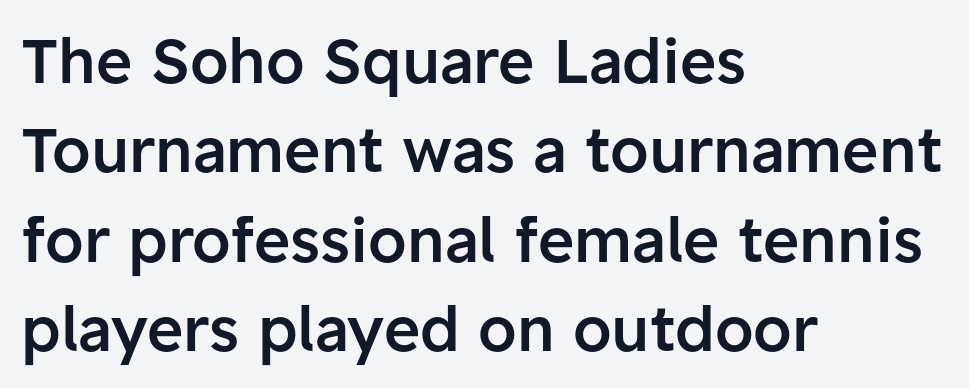
This sample keeps an unexceptional amount of space between lines. Compared with an ordinary text face, these strokes are moderately heavier — a semibold. Look at the bottom of the vertical strokes: they stop flat, with no serifs. Posture: vertical. Spacing verdict: proportional, widths tailored to each character.
